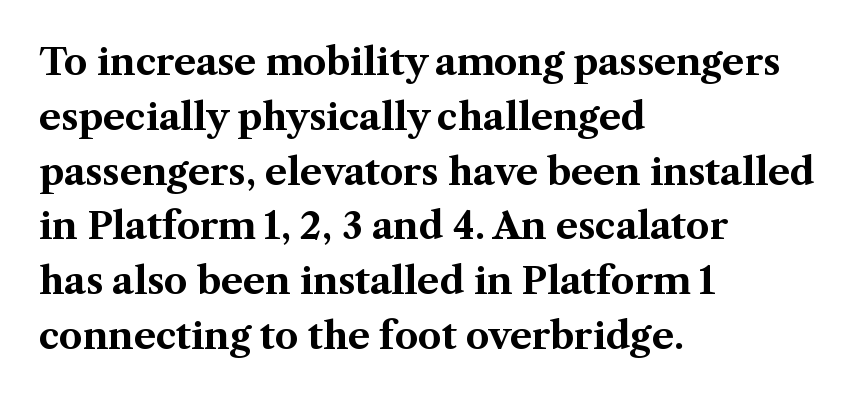
Q: Is the text bold? A: Yes.
Q: Is the text italic (slanted)? A: No, it is upright.
Q: Is the typeface a serif or a sans-serif typeface? A: Serif.
Q: Is the text underlined? A: No.
Q: How is the paragraph aligned? A: Left-aligned.
Q: Is the spacing between letters normal or unusually wide? A: Normal.
Q: Is the spacing between lines tight, normal or loose? A: Normal.
Q: Width (condensed, normal, or wide)? A: Normal.
Q: Stroke contrast? A: Medium.
Q: x-height? A: Medium.
Q: Monospaced? A: No.
